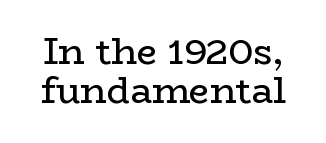
The image shows 36 px regular-weight, wide serif type, upright; set tight line spacing (1.09x), normal letter spacing, not underlined; low stroke contrast and a medium x-height.
